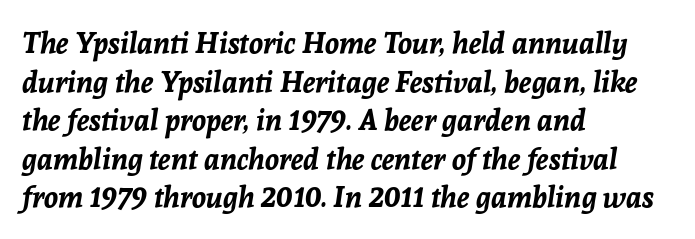
The image shows 29 px bold type, italic (leaning right); set left-aligned, normal line spacing (1.33x), normal letter spacing, not underlined; low stroke contrast and a medium x-height.
